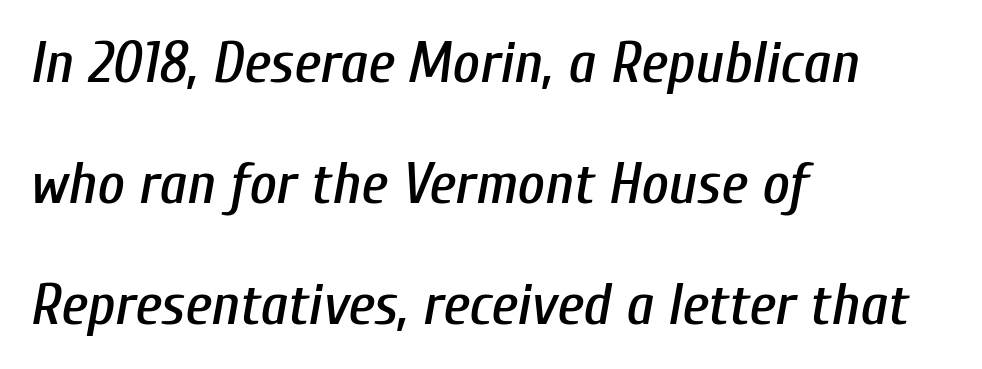
Q: Is the text italic (slanted)? A: Yes, it leans right by about 10 degrees.
Q: Is the text underlined? A: No.
Q: How is the paragraph aligned? A: Left-aligned.
Q: Is the spacing between letters normal or unusually wide? A: Normal.
Q: Is the spacing between lines tight, normal or loose? A: Loose.
Q: Width (condensed, normal, or wide)? A: Condensed.
Q: Stroke contrast? A: Low.
Q: x-height? A: Medium.
Q: Monospaced? A: No.
